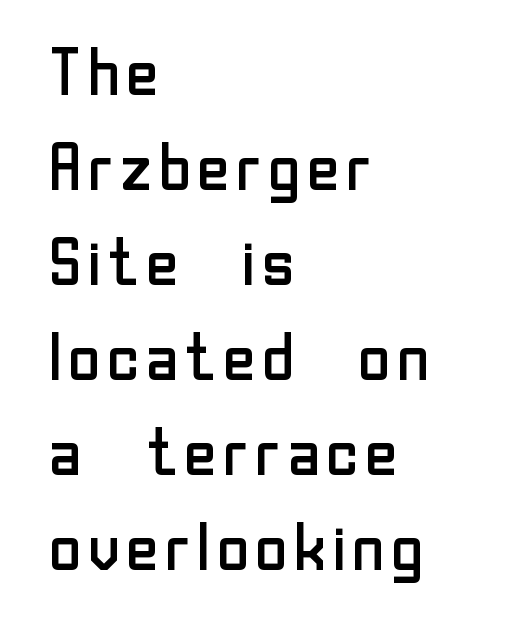
Look at the tracking — it's just the regular setting, nothing added. No word sits above an underline. Reading down the column, the eye jumps a familiar distance to each next line. The strokes are not fattened; the text isn't bold.
